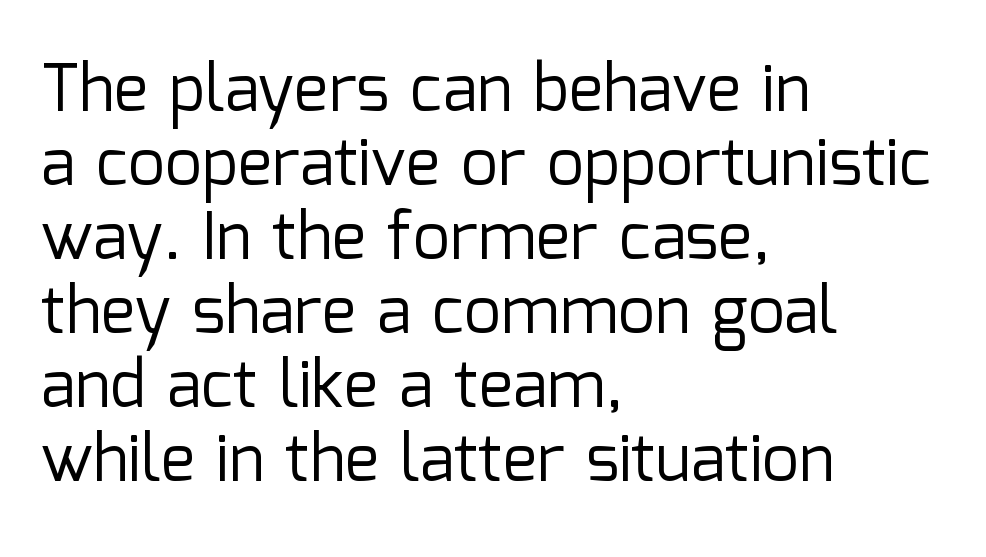
Q: Is the text bold? A: No.
Q: Is the text italic (slanted)? A: No, it is upright.
Q: Is the typeface a serif or a sans-serif typeface? A: Sans-serif.
Q: Is the text underlined? A: No.
Q: How is the paragraph aligned? A: Left-aligned.
Q: Is the spacing between letters normal or unusually wide? A: Normal.
Q: Is the spacing between lines tight, normal or loose? A: Tight.
Q: Width (condensed, normal, or wide)? A: Normal.
Q: Stroke contrast? A: Low.
Q: x-height? A: Medium.
Q: Monospaced? A: No.
